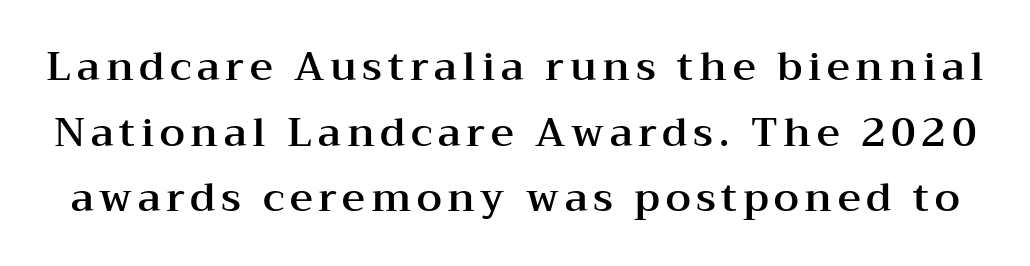
{"serif": "yes", "italic": "no", "width": "wide", "stroke_contrast": "medium", "x_height": "medium", "monospaced": "no", "underline": "no", "line_spacing": "normal", "line_spacing_ratio": 1.64, "glyph_px": 40}
